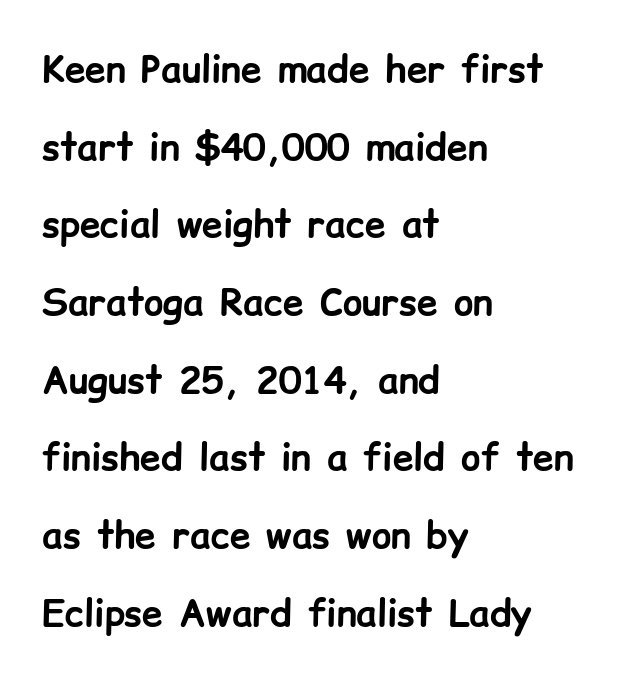
{"serif": "no", "italic": "no", "bold": "yes", "weight": "bold", "width": "normal", "stroke_contrast": "low", "x_height": "medium", "monospaced": "no", "underline": "no", "align": "left", "line_spacing": "loose", "line_spacing_ratio": 2.1, "letter_spacing": "normal", "letter_spacing_em": 0.0, "glyph_px": 37}
